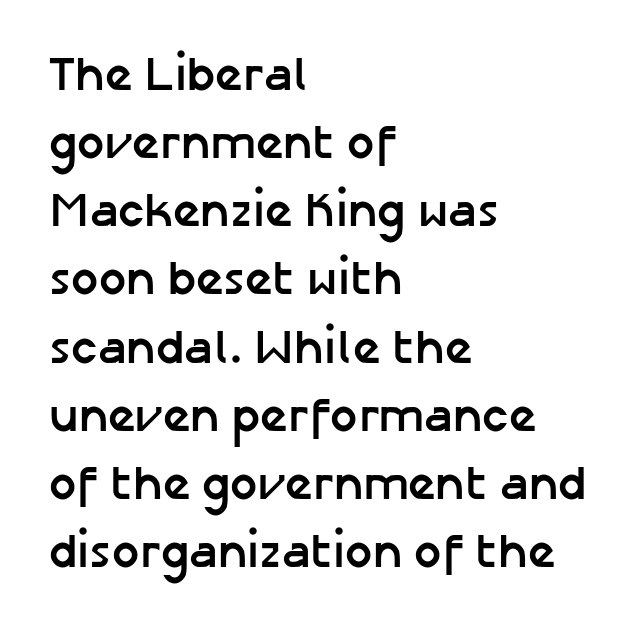
Each letter keeps its own natural width here, so spacing adapts to shape. Successive baselines arrive at the customary interval. I'd describe the lettering as bold — thick and assertive. The lines are quadded left. Note: no serifs on the glyphs.
